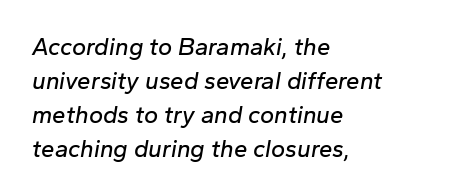
This is oblique type, the kind used for emphasis or titles. Honestly, the row spacing looks completely unremarkable. This rendering features lettering with no underline. Between one letter and the next there's only the usual sliver of space. A student would call this left alignment; a typographer would say flush left, rag right.
